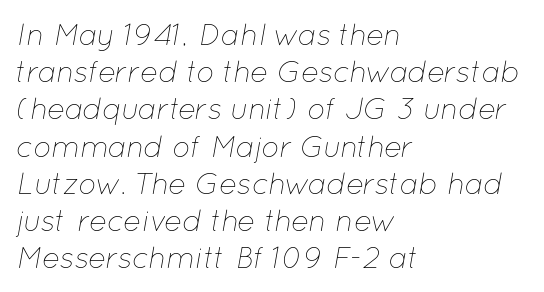
The rendering applies a slant to the glyphs. Unmarked baselines from the first word to the last. This sample is left-justified, so line endings fall wherever the words run out. Ink coverage per letter is moderate at most. Standard letterfit; no display-style spreading of the glyphs. The face used here is proportionally spaced, like ordinary book or web type.
